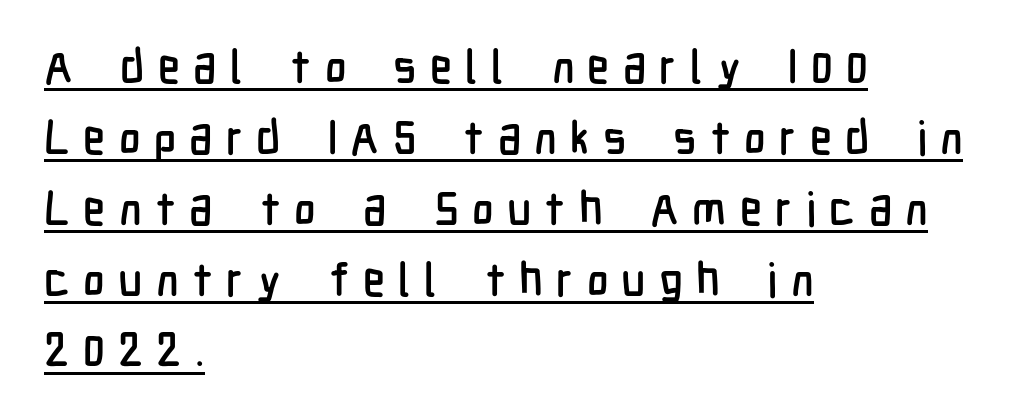
{"serif": "no", "italic": "no", "width": "condensed", "stroke_contrast": "low", "x_height": "medium", "monospaced": "no", "underline": "yes", "align": "left", "line_spacing": "normal", "line_spacing_ratio": 1.54, "letter_spacing": "wide", "letter_spacing_em": 0.29, "glyph_px": 46}
